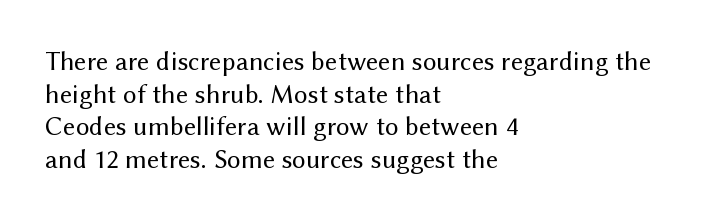
{"italic": "no", "bold": "no", "underline": "no", "align": "left", "line_spacing_ratio": 1.21, "letter_spacing": "normal", "letter_spacing_em": 0.0, "glyph_px": 27}
